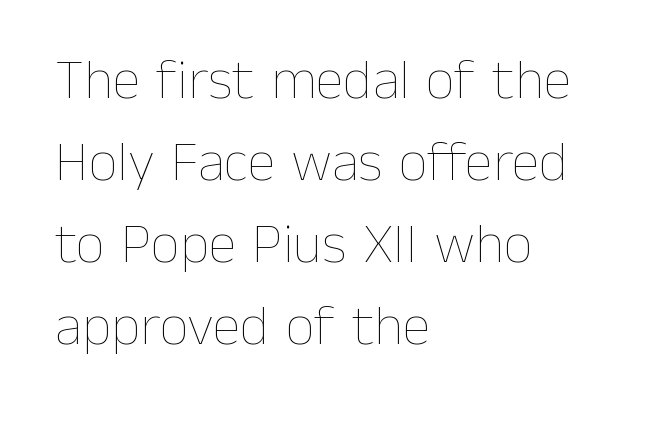
{"italic": "no", "bold": "no", "weight": "thin", "width": "normal", "stroke_contrast": "low", "x_height": "medium", "monospaced": "no", "underline": "no", "align": "left", "line_spacing": "normal", "line_spacing_ratio": 1.44, "letter_spacing": "normal", "letter_spacing_em": 0.0, "glyph_px": 57}
